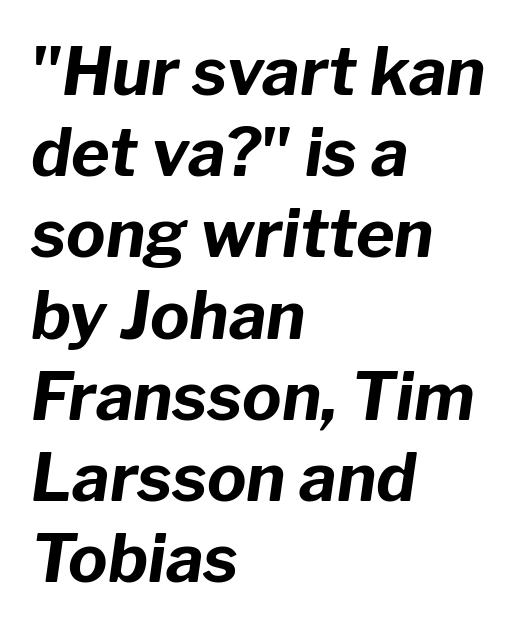
Typesetter's note: full bold, strokes at maximum text heaviness. The string is rendered with underlining switched off. Slanted lettering throughout. Character widths vary here, with narrow letters taking less room than wide ones. Alignment: flush left.
